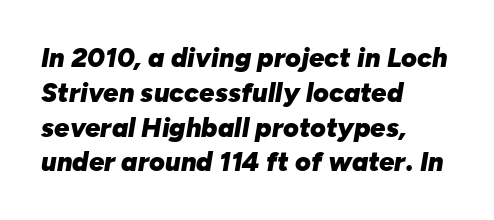
The image shows 27 px bold type, italic (leaning right); set left-aligned, normal line spacing (1.29x), normal letter spacing, not underlined.
